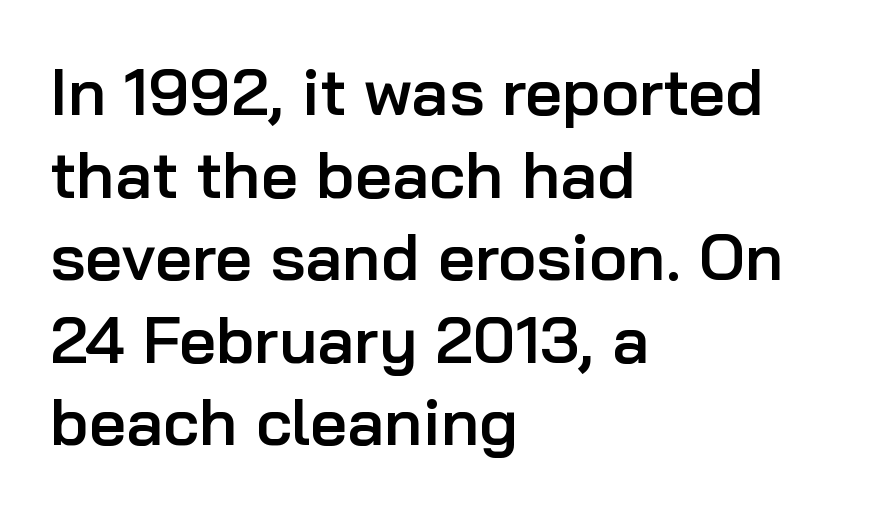
Q: Is the text bold? A: Semi-bold.
Q: Is the text italic (slanted)? A: No, it is upright.
Q: Is the typeface a serif or a sans-serif typeface? A: Sans-serif.
Q: Is the text underlined? A: No.
Q: How is the paragraph aligned? A: Left-aligned.
Q: Is the spacing between letters normal or unusually wide? A: Normal.
Q: Is the spacing between lines tight, normal or loose? A: Normal.
Q: Width (condensed, normal, or wide)? A: Normal.
Q: Stroke contrast? A: Low.
Q: x-height? A: Medium.
Q: Monospaced? A: No.
